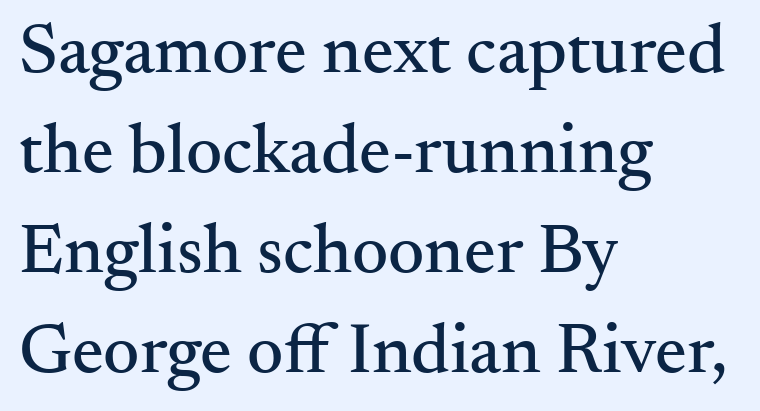
The image shows 71 px serif type, upright; set left-aligned, normal line spacing (1.41x), normal letter spacing, not underlined; medium stroke contrast and a small x-height.
